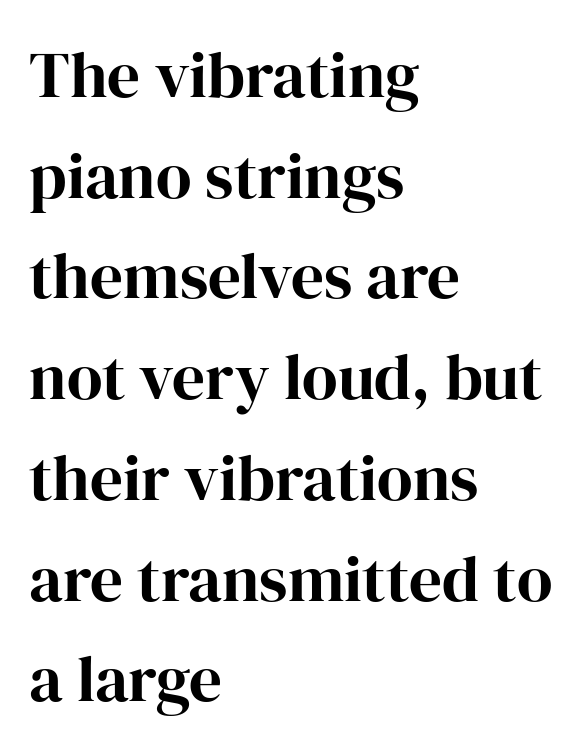
Q: Is the text bold? A: Yes.
Q: Is the text italic (slanted)? A: No, it is upright.
Q: Is the typeface a serif or a sans-serif typeface? A: Serif.
Q: Is the text underlined? A: No.
Q: How is the paragraph aligned? A: Left-aligned.
Q: Is the spacing between letters normal or unusually wide? A: Normal.
Q: Is the spacing between lines tight, normal or loose? A: Normal.
Q: Width (condensed, normal, or wide)? A: Normal.
Q: Stroke contrast? A: High.
Q: x-height? A: Medium.
Q: Monospaced? A: No.
